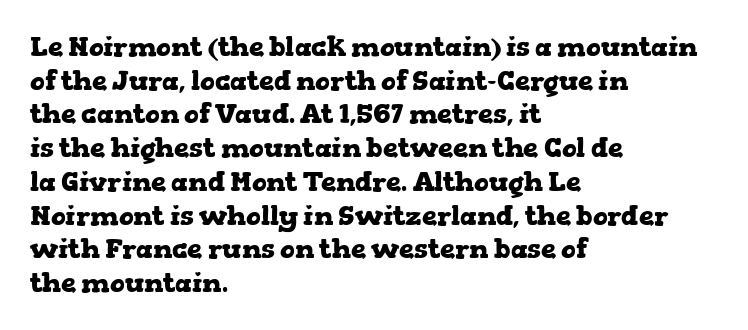
Its strokes are broad and dark, the hallmark of bold type. It's the straight-up-and-down kind of type. Regular leading. Caption: standard tracking, unaltered.
